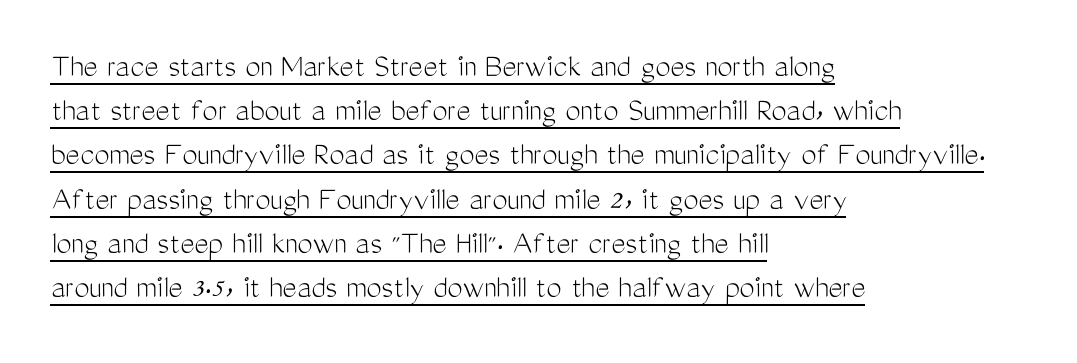
Q: Is the text bold? A: No.
Q: Is the text italic (slanted)? A: No, it is upright.
Q: Is the typeface a serif or a sans-serif typeface? A: Sans-serif.
Q: Is the text underlined? A: Yes.
Q: How is the paragraph aligned? A: Left-aligned.
Q: Is the spacing between letters normal or unusually wide? A: Normal.
Q: Is the spacing between lines tight, normal or loose? A: Normal.
Q: Width (condensed, normal, or wide)? A: Condensed.
Q: Stroke contrast? A: Medium.
Q: x-height? A: Medium.
Q: Monospaced? A: No.
